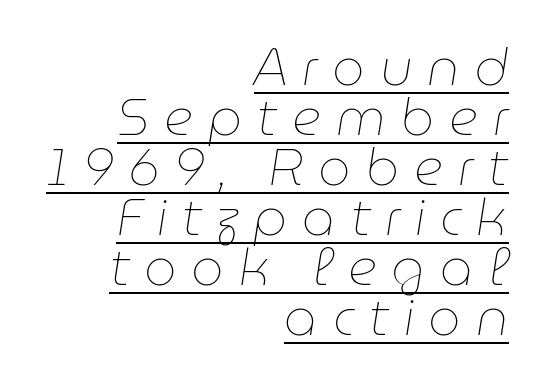
Q: Is the text bold? A: No.
Q: Is the text italic (slanted)? A: Yes, it leans right by about 9 degrees.
Q: Is the text underlined? A: Yes.
Q: How is the paragraph aligned? A: Right-aligned.
Q: Is the spacing between letters normal or unusually wide? A: Unusually wide.
Q: Is the spacing between lines tight, normal or loose? A: Tight.
Q: Width (condensed, normal, or wide)? A: Normal.
Q: Stroke contrast? A: Low.
Q: x-height? A: Medium.
Q: Monospaced? A: No.
